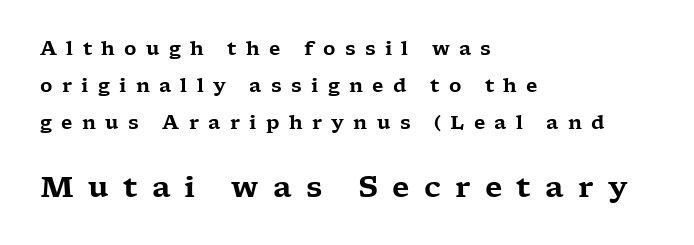
{"serif": "yes", "italic": "no", "width": "wide", "stroke_contrast": "low", "x_height": "medium", "monospaced": "no", "underline": "no", "align": "left", "line_spacing": "loose", "line_spacing_ratio": 1.95, "letter_spacing": "wide", "letter_spacing_em": 0.49, "larger_block": "second", "size_ratio": 1.53, "glyph_px": 29}
